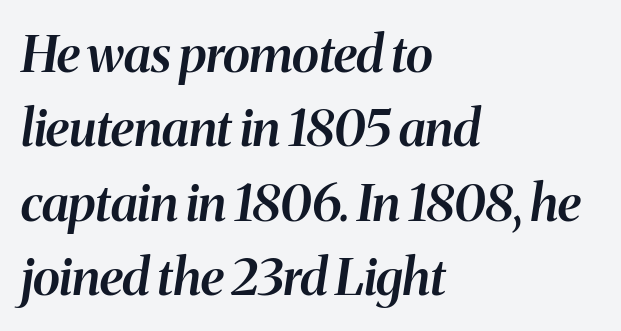
These words are printed semibold, heavier than regular yet not bold. Inter-character spacing is left at the font's built-in metrics. Decoration check: the copy has no underline. The space between consecutive lines is moderate. Italic? Definitely — the glyphs are oblique.
